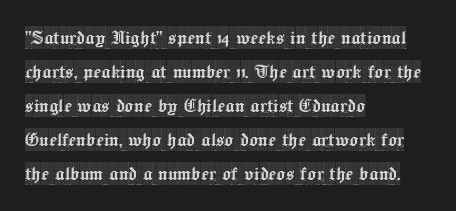
{"italic": "no", "underline": "no", "align": "left", "line_spacing": "normal", "line_spacing_ratio": 1.48, "letter_spacing": "normal", "letter_spacing_em": 0.0, "glyph_px": 23}
